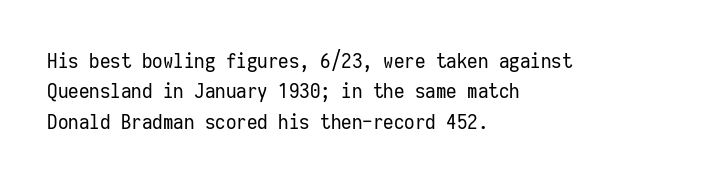
Q: Is the text bold? A: No.
Q: Is the text italic (slanted)? A: No, it is upright.
Q: Is the text underlined? A: No.
Q: How is the paragraph aligned? A: Left-aligned.
Q: Is the spacing between letters normal or unusually wide? A: Normal.
Q: Is the spacing between lines tight, normal or loose? A: Normal.
